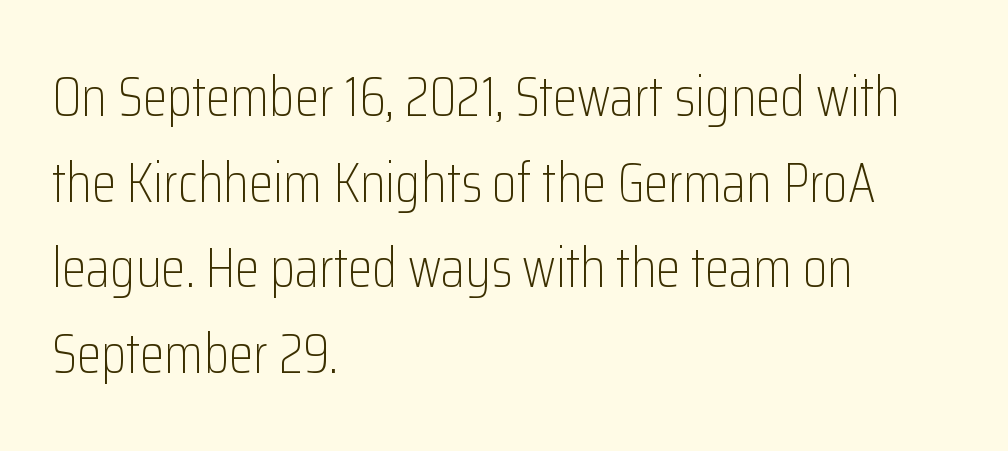
{"serif": "no", "italic": "no", "bold": "no", "weight": "light", "width": "condensed", "stroke_contrast": "low", "x_height": "medium", "monospaced": "no", "underline": "no", "align": "left", "line_spacing": "normal", "line_spacing_ratio": 1.53, "letter_spacing": "normal", "letter_spacing_em": 0.0, "glyph_px": 56}
